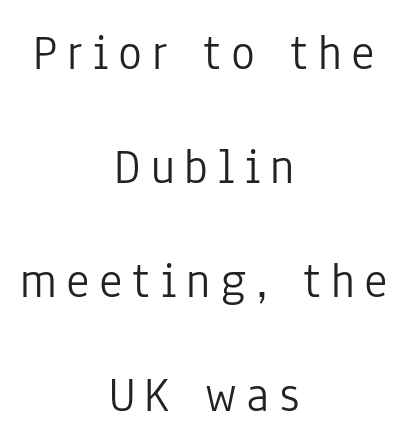
The image shows 50 px light, condensed sans-serif type, upright; set centered, loose line spacing (2.28x), not underlined; low stroke contrast and a medium x-height.
